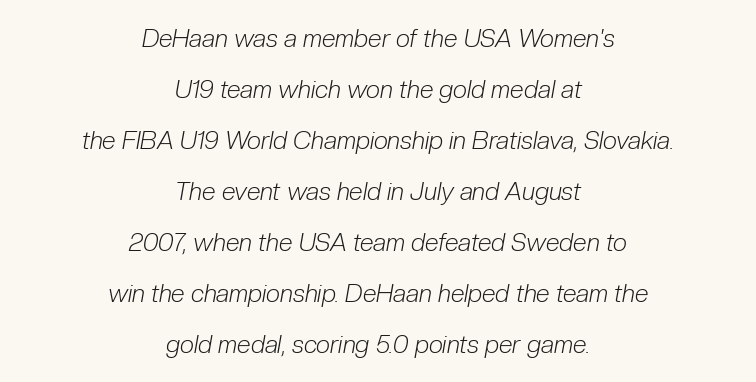
The image shows 25 px text type, italic (leaning right); set centered, loose line spacing (2.04x), normal letter spacing, not underlined.
